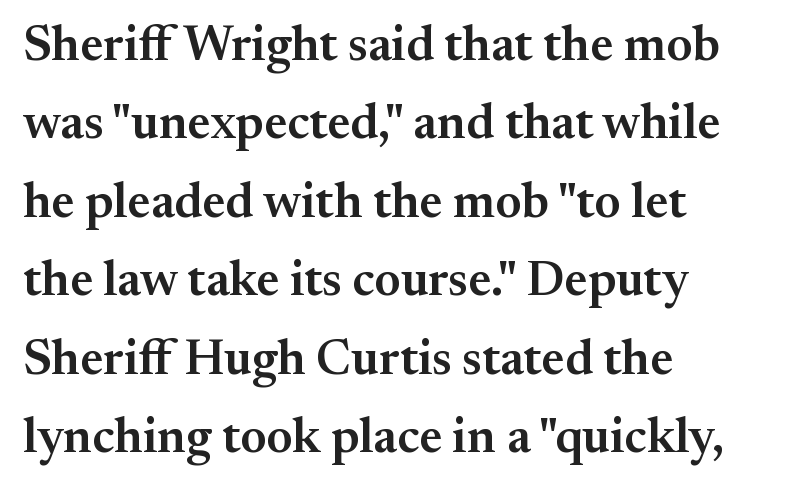
Q: Is the text bold? A: Semi-bold.
Q: Is the text italic (slanted)? A: No, it is upright.
Q: Is the typeface a serif or a sans-serif typeface? A: Serif.
Q: Is the text underlined? A: No.
Q: How is the paragraph aligned? A: Left-aligned.
Q: Is the spacing between letters normal or unusually wide? A: Normal.
Q: Is the spacing between lines tight, normal or loose? A: Normal.
Q: Width (condensed, normal, or wide)? A: Normal.
Q: Stroke contrast? A: Medium.
Q: x-height? A: Small.
Q: Monospaced? A: No.
